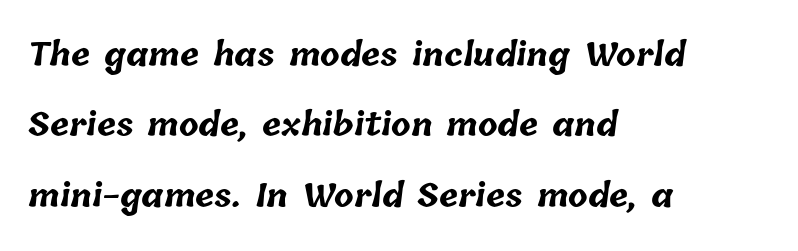
In CSS terms this would be text-align: left. Honestly, the letter spacing is just normal — you wouldn't notice it. The vertical gap from one line to the next is large. Just letters on the line, the space beneath them empty.
